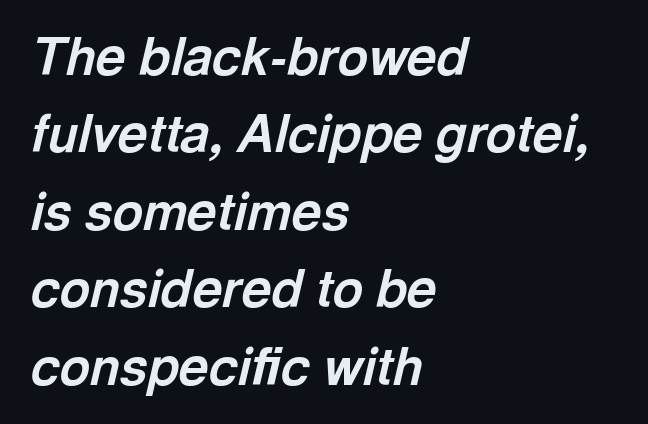
Q: Is the text bold? A: Yes.
Q: Is the text italic (slanted)? A: Yes, it leans right by about 13 degrees.
Q: Is the text underlined? A: No.
Q: How is the paragraph aligned? A: Left-aligned.
Q: Is the spacing between letters normal or unusually wide? A: Normal.
Q: Is the spacing between lines tight, normal or loose? A: Normal.
Q: Width (condensed, normal, or wide)? A: Normal.
Q: x-height? A: Medium.
Q: Monospaced? A: No.
